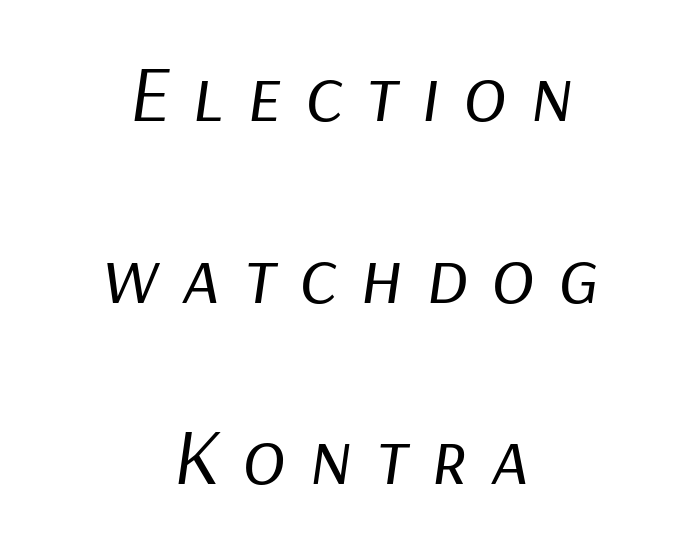
Q: Is the text bold? A: No.
Q: Is the text italic (slanted)? A: Yes, it leans right by about 9 degrees.
Q: Is the text underlined? A: No.
Q: How is the paragraph aligned? A: Centered.
Q: Is the spacing between letters normal or unusually wide? A: Unusually wide.
Q: Is the spacing between lines tight, normal or loose? A: Loose.
Q: Width (condensed, normal, or wide)? A: Normal.
Q: Stroke contrast? A: Low.
Q: x-height? A: Medium.
Q: Monospaced? A: No.
